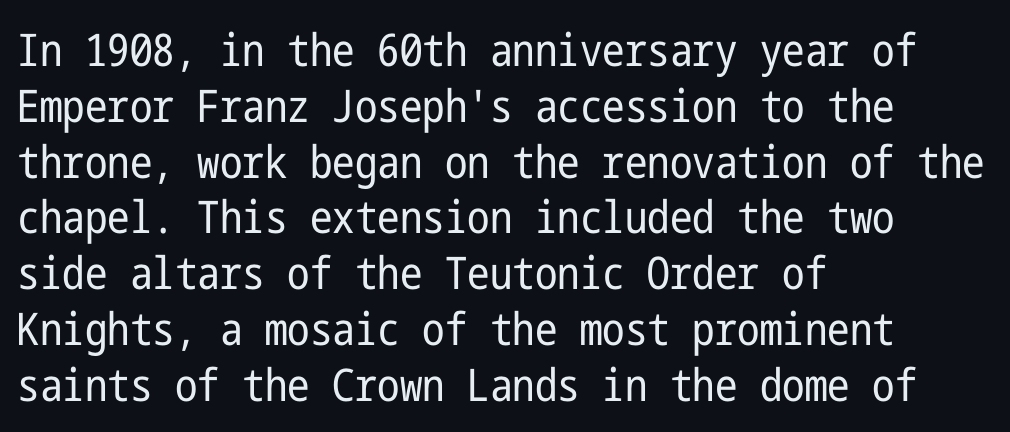
Tracking value appears to be zero — textbook default spacing. The rendering shows plain stroke endings on the letterforms — a sans-serif design. A student would call this left alignment; a typographer would say flush left, rag right. Letters rest on an invisible, unmarked baseline. Weight: in the light-to-regular range.
